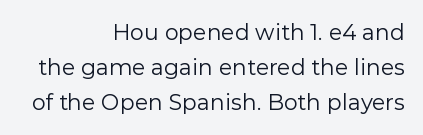
The image shows 22 px text type, upright; set right-aligned, normal line spacing (1.6x), normal letter spacing, not underlined.
